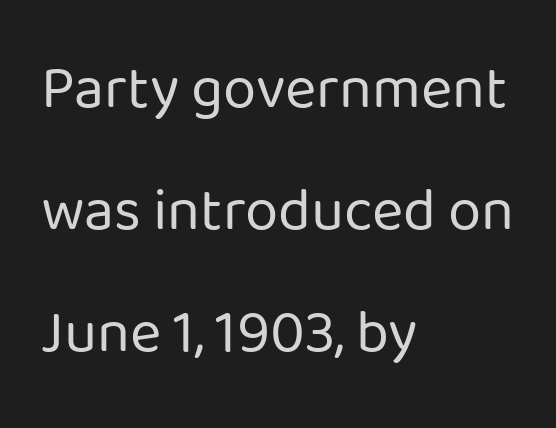
Descenders are the only things crossing below the line. Is the block centered? No — it sits flush against the left margin. The typeface has the unassuming heft of standard copy or less. Line spacing here is loose.
